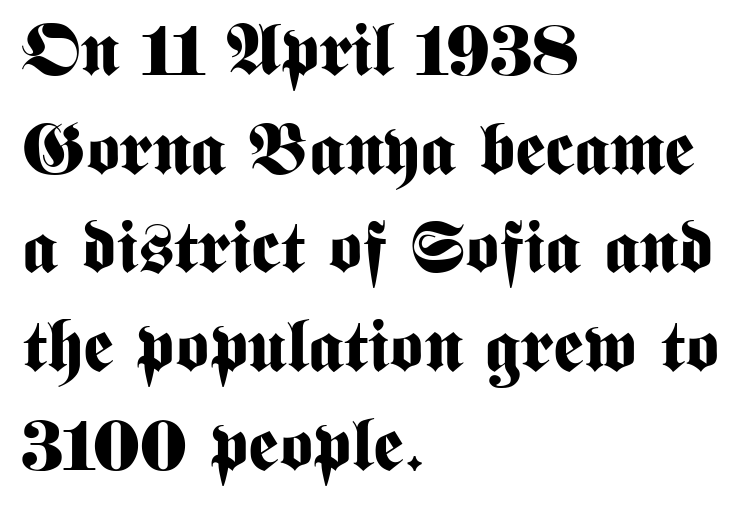
{"serif": "no", "italic": "no", "bold": "yes", "weight": "bold", "width": "condensed", "stroke_contrast": "medium", "x_height": "medium", "monospaced": "no", "underline": "no", "align": "left", "line_spacing": "normal", "line_spacing_ratio": 1.37, "letter_spacing": "normal", "letter_spacing_em": 0.0, "glyph_px": 72}
